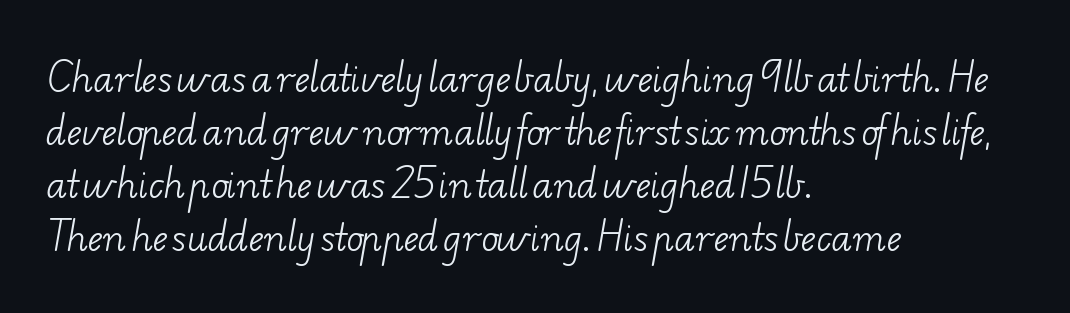
Leading: standard. Is the stroke heavy? The answer is a plain regular-or-lighter. The face used here is proportionally spaced, like ordinary book or web type. Between one letter and the next there's only the usual sliver of space. Small tapered or slab feet sit at the stroke ends, so this counts as serif. Underline: absent.
